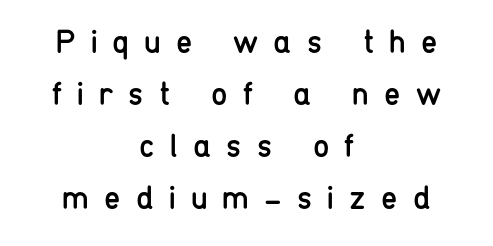
Typeset on center — no edge is straight. These lines sit exactly where default settings would place them. Honestly, the letter spacing is so wide it's the main thing you notice. Ink coverage per letter is moderate at most. Does the lettering tilt? It doesn't — this is upright. Descenders hang freely into open space.
